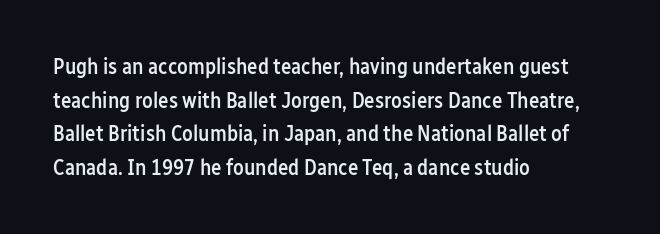
Q: Is the text bold? A: Semi-bold.
Q: Is the text italic (slanted)? A: No, it is upright.
Q: Is the text underlined? A: No.
Q: How is the paragraph aligned? A: Left-aligned.
Q: Is the spacing between letters normal or unusually wide? A: Normal.
Q: Is the spacing between lines tight, normal or loose? A: Normal.
